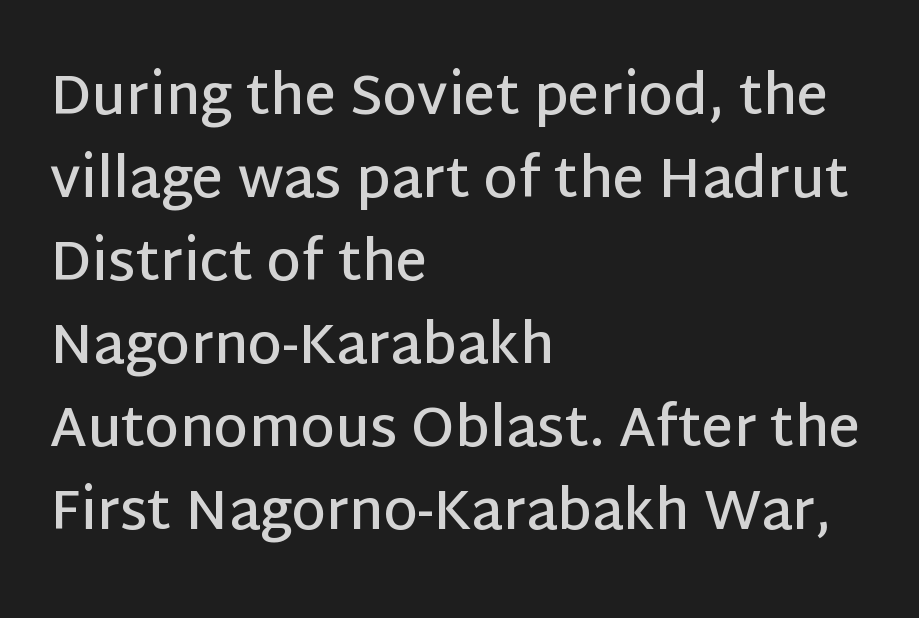
{"serif": "no", "italic": "no", "bold": "semi", "weight": "semibold", "width": "normal", "stroke_contrast": "low", "x_height": "large", "monospaced": "no", "underline": "no", "align": "left", "line_spacing": "normal", "line_spacing_ratio": 1.51, "letter_spacing": "normal", "letter_spacing_em": 0.0, "glyph_px": 55}
